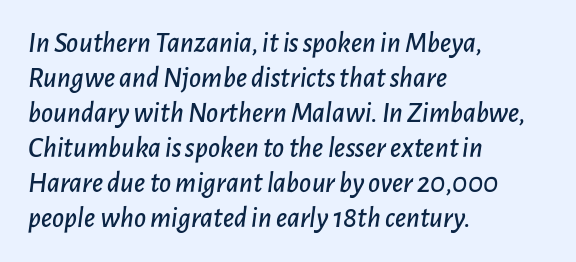
The image shows 29 px text type, italic (leaning right); set left-aligned, line spacing 1.21x, normal letter spacing, not underlined; low stroke contrast and a medium x-height.
